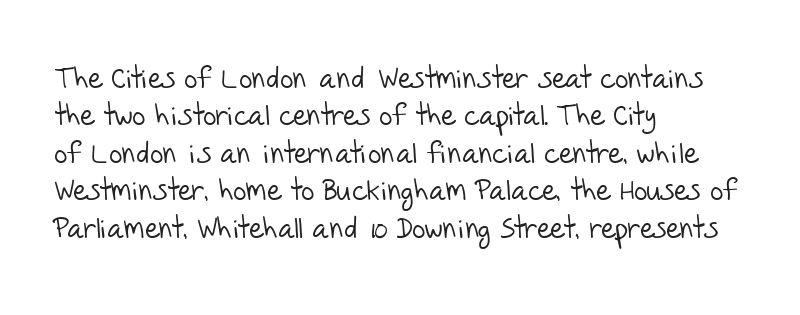
Is there much room between lines? A standard amount, neither cramped nor airy. Just letters on the line, the space beneath them empty. Is this a fixed-width face? No — the glyphs have proportional, varying widths. The tracking reads as untouched default to a designer's eye. Weight: regular or lighter. Does the copy run flush right? No — it runs flush left.
